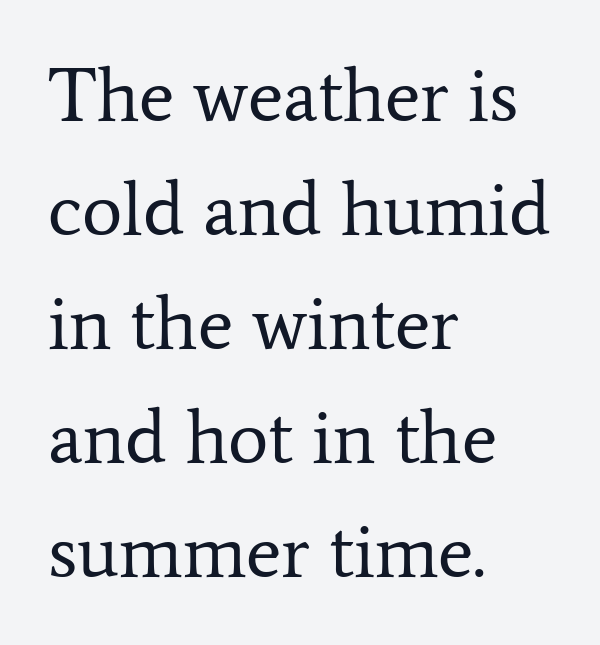
Q: Is the text bold? A: No.
Q: Is the text italic (slanted)? A: No, it is upright.
Q: Is the typeface a serif or a sans-serif typeface? A: Serif.
Q: Is the text underlined? A: No.
Q: How is the paragraph aligned? A: Left-aligned.
Q: Is the spacing between letters normal or unusually wide? A: Normal.
Q: Is the spacing between lines tight, normal or loose? A: Normal.
Q: Width (condensed, normal, or wide)? A: Normal.
Q: Stroke contrast? A: Low.
Q: x-height? A: Medium.
Q: Monospaced? A: No.
